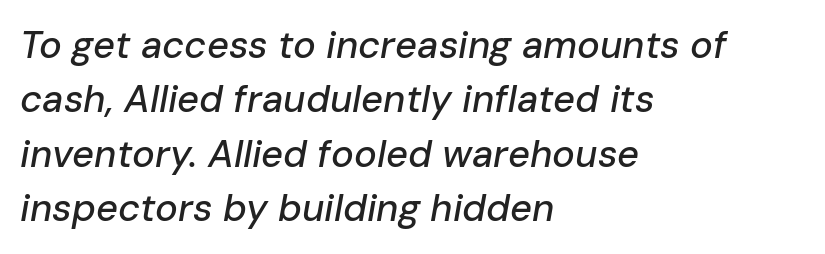
Q: Is the text italic (slanted)? A: Yes, it leans right by about 10 degrees.
Q: Is the text underlined? A: No.
Q: How is the paragraph aligned? A: Left-aligned.
Q: Is the spacing between letters normal or unusually wide? A: Normal.
Q: Is the spacing between lines tight, normal or loose? A: Normal.
Q: Width (condensed, normal, or wide)? A: Normal.
Q: Stroke contrast? A: Low.
Q: x-height? A: Medium.
Q: Monospaced? A: No.
